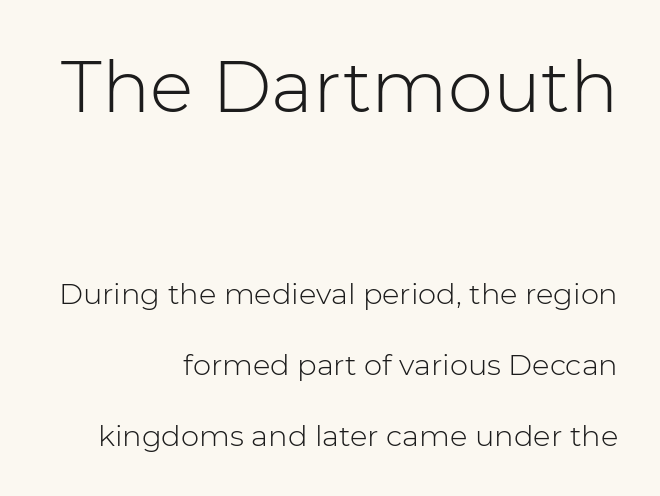
{"serif": "no", "italic": "no", "bold": "no", "weight": "light", "width": "normal", "stroke_contrast": "low", "x_height": "medium", "monospaced": "no", "underline": "no", "align": "right", "line_spacing": "loose", "line_spacing_ratio": 2.44, "letter_spacing": "normal", "letter_spacing_em": 0.0, "larger_block": "first", "size_ratio": 2.48, "glyph_px": 72}
